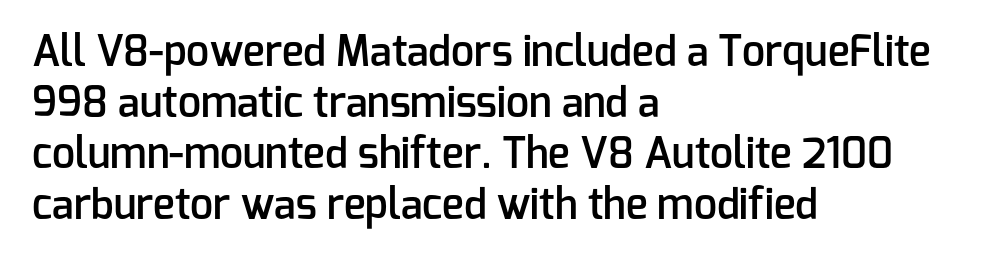
{"serif": "no", "italic": "no", "bold": "semi", "weight": "semibold", "width": "normal", "stroke_contrast": "low", "x_height": "medium", "monospaced": "no", "underline": "no", "align": "left", "line_spacing_ratio": 1.24, "letter_spacing": "normal", "letter_spacing_em": 0.0, "glyph_px": 41}
